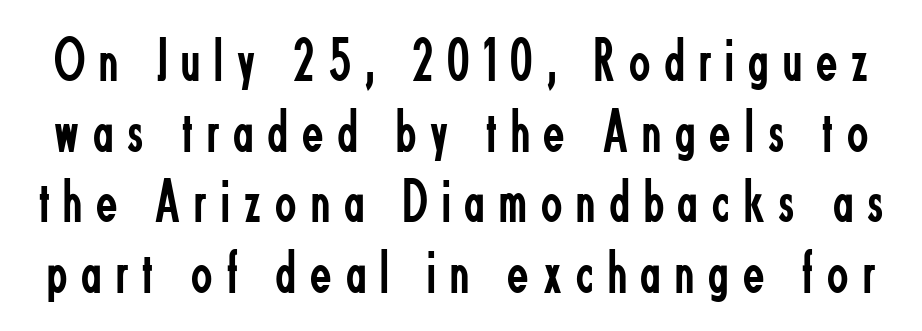
{"serif": "no", "italic": "no", "bold": "no", "weight": "regular", "width": "condensed", "stroke_contrast": "low", "x_height": "small", "monospaced": "no", "underline": "no", "line_spacing": "tight", "line_spacing_ratio": 1.14, "letter_spacing": "wide", "letter_spacing_em": 0.23, "glyph_px": 62}
